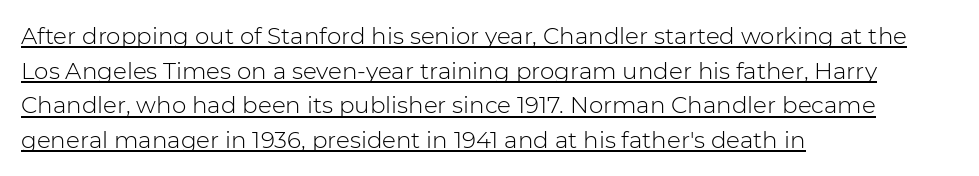
{"italic": "no", "bold": "no", "underline": "yes", "align": "left", "line_spacing": "normal", "line_spacing_ratio": 1.51, "letter_spacing": "normal", "letter_spacing_em": 0.0, "glyph_px": 23}
